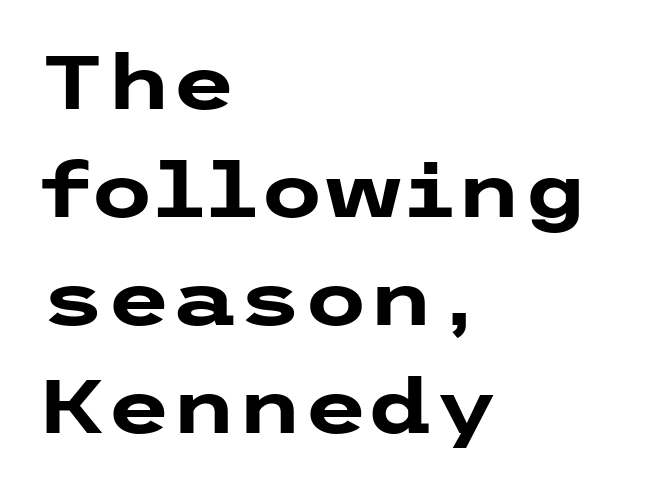
Leading: standard. Serifs: no, the terminals of the letterforms are clean. The gaps between neighbouring characters are ordinary and unremarkable. Left-aligned paragraph, ragged on the right. A clean baseline with only descenders dipping below it. When letters stand straight like this, we call the style roman or upright.
